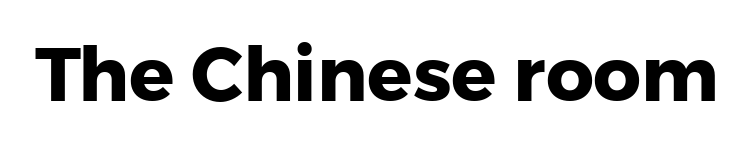
{"serif": "no", "italic": "no", "bold": "yes", "weight": "heavy", "width": "normal", "stroke_contrast": "low", "x_height": "medium", "monospaced": "no", "underline": "no", "letter_spacing": "normal", "letter_spacing_em": 0.0, "glyph_px": 75}
